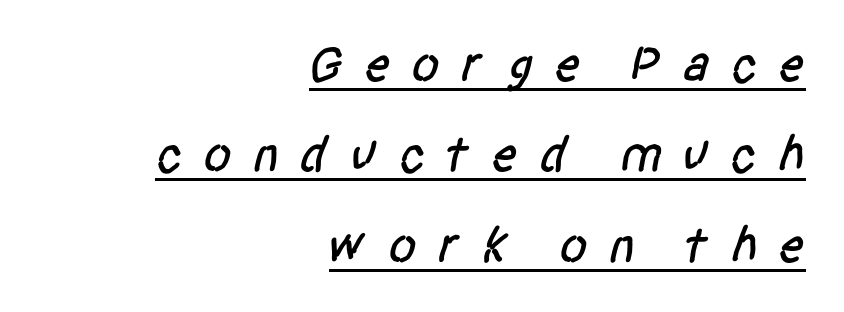
The image shows 52 px condensed sans-serif type; set right-aligned, line spacing 1.74x, unusually wide letter spacing (+0.38 em), underlined; low stroke contrast and a large x-height.
